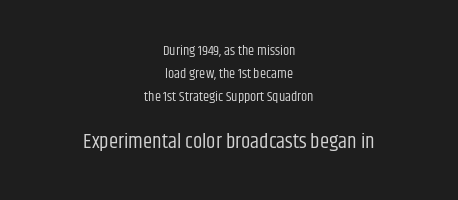
Q: Is the text bold? A: No.
Q: Is the text italic (slanted)? A: No, it is upright.
Q: Is the text underlined? A: No.
Q: How is the paragraph aligned? A: Centered.
Q: Is the spacing between letters normal or unusually wide? A: Normal.
Q: Is the spacing between lines tight, normal or loose? A: Normal.
Q: Which block of text is set in a larger size, the first (top) or the second (bottom)? A: The second (bottom) one.
